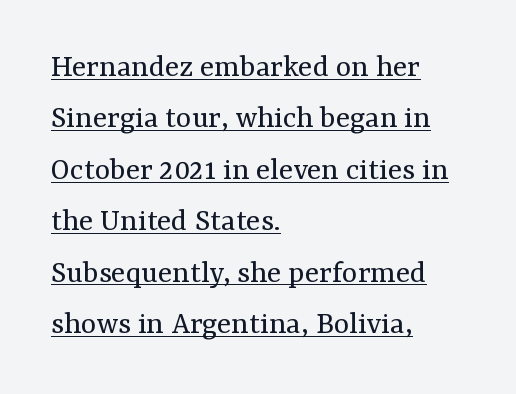
The lettering stays uniformly vertical, giving the passage a roman look. Bold? No — there's no thickening of the strokes. Is the block centered? No — it sits flush against the left margin. Inter-character spacing is left at the font's built-in metrics. Decoration check: the copy is underlined. Typographically, this falls in the serif category.
